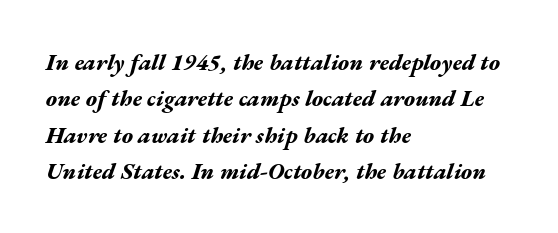
The image shows 23 px bold type, italic (leaning right); set left-aligned, normal line spacing (1.58x), normal letter spacing, not underlined.
